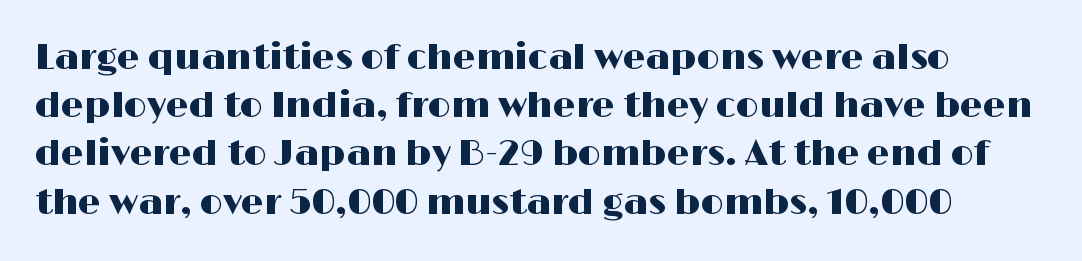
Spacing verdict: proportional, widths tailored to each character. Unlike italic type, these characters show no tilt at all. The type is set solid horizontally, with unmodified tracking. I'd call this a sans setting — the letters go barefoot.
